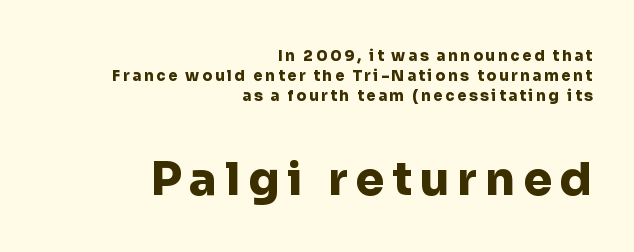
{"serif": "no", "italic": "no", "bold": "yes", "weight": "heavy", "width": "normal", "stroke_contrast": "low", "x_height": "medium", "monospaced": "no", "underline": "no", "align": "right", "line_spacing": "normal", "line_spacing_ratio": 1.33, "larger_block": "second", "size_ratio": 3.07, "glyph_px": 46}
